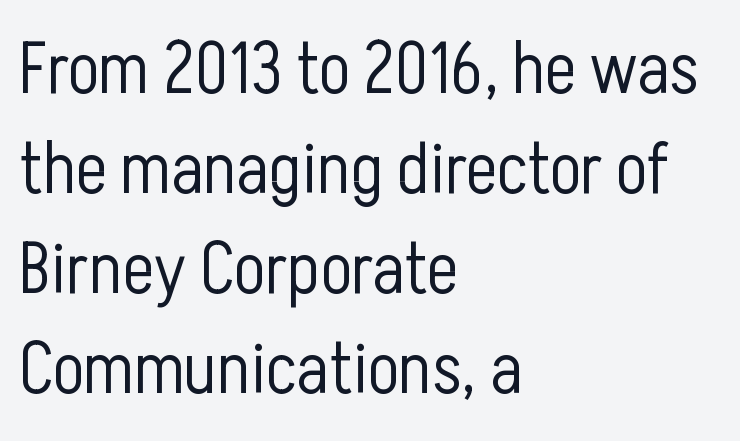
{"serif": "no", "italic": "no", "bold": "no", "weight": "light", "width": "condensed", "stroke_contrast": "low", "x_height": "medium", "monospaced": "no", "underline": "no", "align": "left", "line_spacing": "normal", "line_spacing_ratio": 1.35, "letter_spacing": "normal", "letter_spacing_em": 0.0, "glyph_px": 74}
